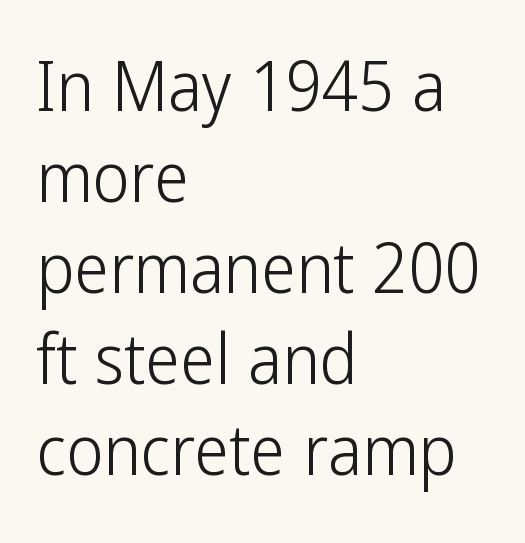
The image shows 70 px light, condensed sans-serif type, upright; set left-aligned, normal line spacing (1.3x), normal letter spacing, not underlined; low stroke contrast and a medium x-height.
